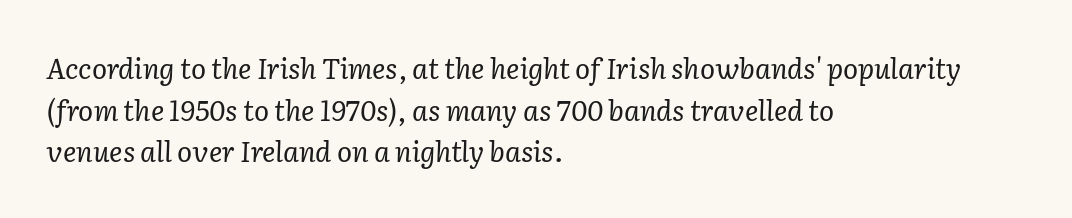
The ragged edge is on the right, which tells us the setting is flush left. Each word holds together tightly as a unit, with standard inter-letter gaps. Quick note: interline space is typical. A serif font was chosen for this passage. The letters advance in unequal steps, a hallmark of proportional type. The space directly below the letters is spotless.
